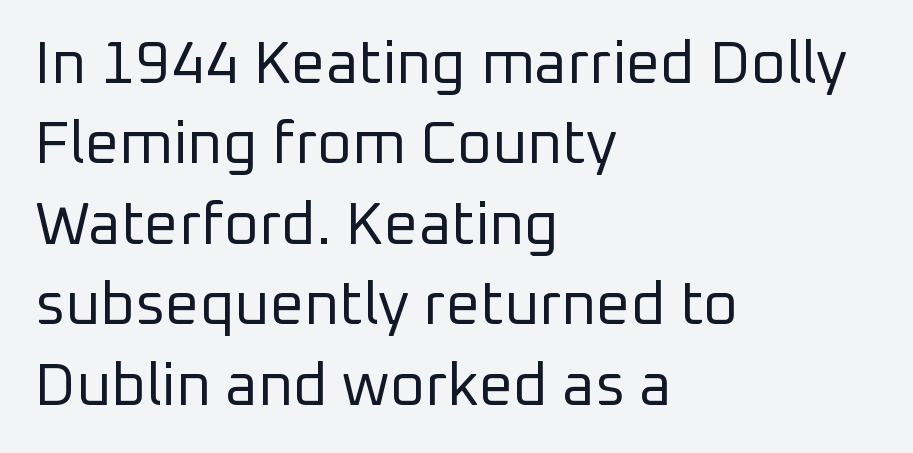
{"serif": "no", "italic": "no", "bold": "no", "weight": "regular", "width": "normal", "stroke_contrast": "low", "x_height": "medium", "monospaced": "no", "underline": "no", "align": "left", "line_spacing": "normal", "line_spacing_ratio": 1.34, "letter_spacing": "normal", "letter_spacing_em": 0.0, "glyph_px": 60}
